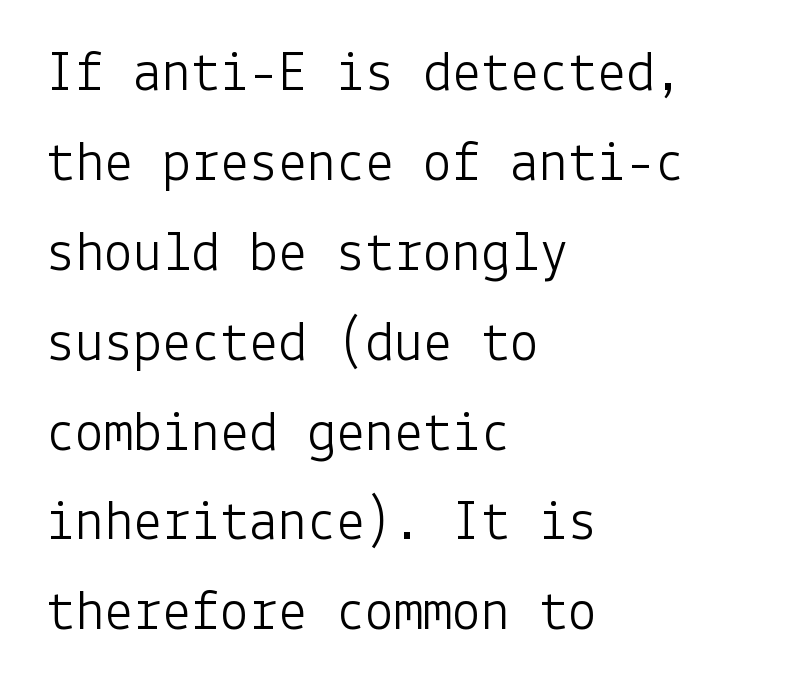
The image shows 58 px light sans-serif type, upright; set left-aligned, normal line spacing (1.55x), normal letter spacing, not underlined; low stroke contrast and a medium x-height.
